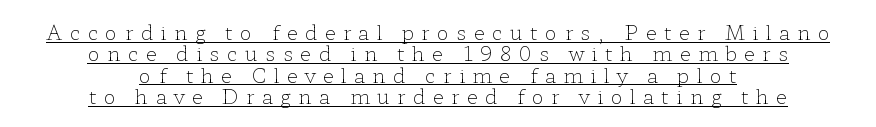
The image shows 20 px text type, upright; set centered, tight line spacing (1.07x), unusually wide letter spacing (+0.37 em), underlined.
